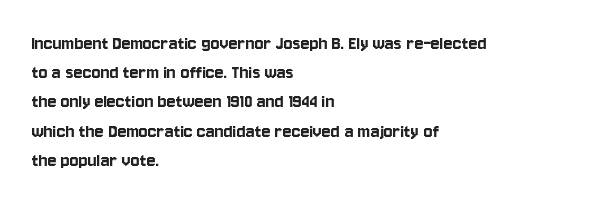
Q: Is the text italic (slanted)? A: No, it is upright.
Q: Is the text underlined? A: No.
Q: How is the paragraph aligned? A: Left-aligned.
Q: Is the spacing between letters normal or unusually wide? A: Normal.
Q: Is the spacing between lines tight, normal or loose? A: Normal.
